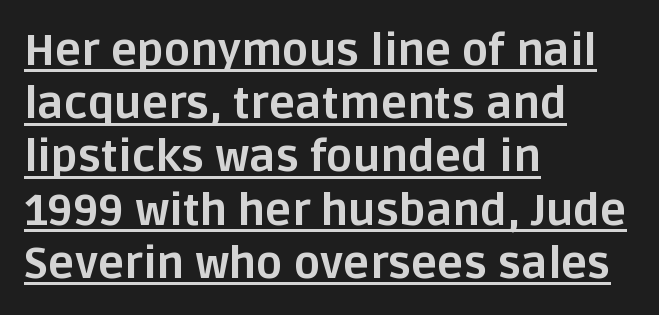
Weight: bold. Underlined type. The typography opts for an upright posture over an oblique one. Is this a fixed-width face? No — the glyphs have proportional, varying widths. The compositor pushed each line to the left boundary. Look at the tracking — it's just the regular setting, nothing added.
